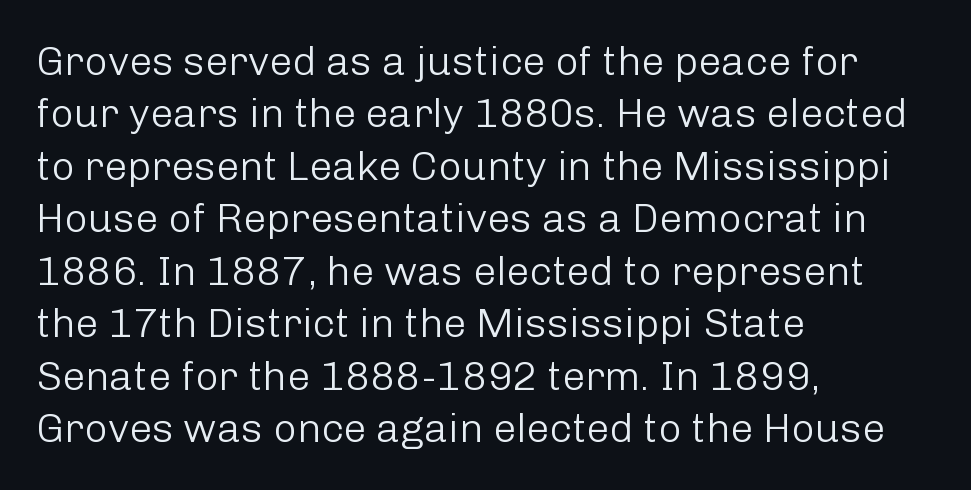
Tracking here is standard; glyphs follow each other at the usual distance. Plain, unruled lines of type. A normal amount of white space separates one row of letters from the next. If you drew a ruler down the left edge, every line would touch it.
